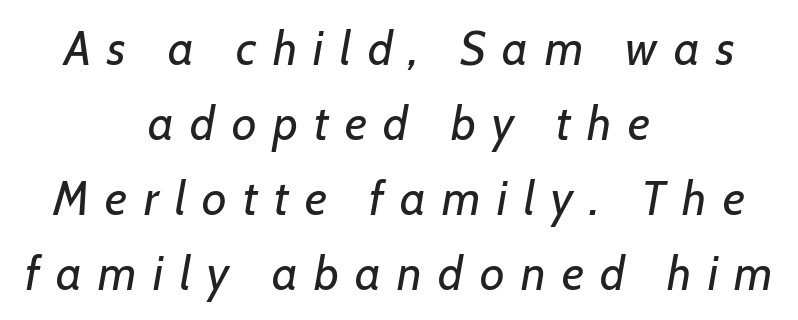
Stems and bowls with no extra thickness — not bold. Descenders hang freely into open space. Each line is balanced around a shared central axis. The tracking jumps out immediately: characters are airy and widely separated.
